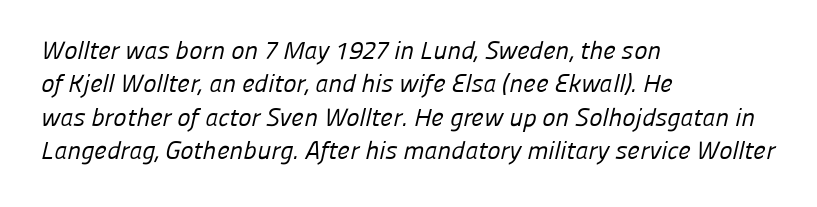
The image shows 25 px text type; set left-aligned, normal line spacing (1.34x), normal letter spacing, not underlined.
